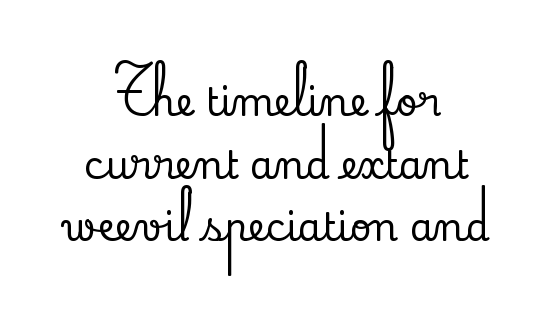
Q: Is the text italic (slanted)? A: No, it is upright.
Q: Is the typeface a serif or a sans-serif typeface? A: Serif.
Q: Is the text underlined? A: No.
Q: How is the paragraph aligned? A: Centered.
Q: Is the spacing between letters normal or unusually wide? A: Normal.
Q: Is the spacing between lines tight, normal or loose? A: Normal.
Q: Width (condensed, normal, or wide)? A: Normal.
Q: Stroke contrast? A: Low.
Q: x-height? A: Small.
Q: Monospaced? A: No.
